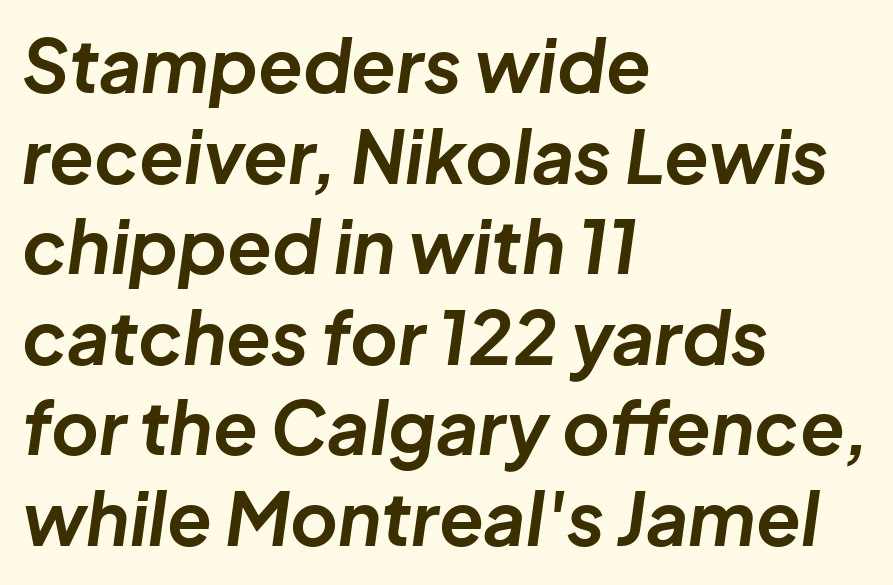
{"italic": "yes", "lean": "right", "slant_degrees": 8, "bold": "yes", "weight": "bold", "width": "normal", "stroke_contrast": "low", "x_height": "medium", "monospaced": "no", "underline": "no", "align": "left", "line_spacing_ratio": 1.24, "letter_spacing": "normal", "letter_spacing_em": 0.0, "glyph_px": 73}
